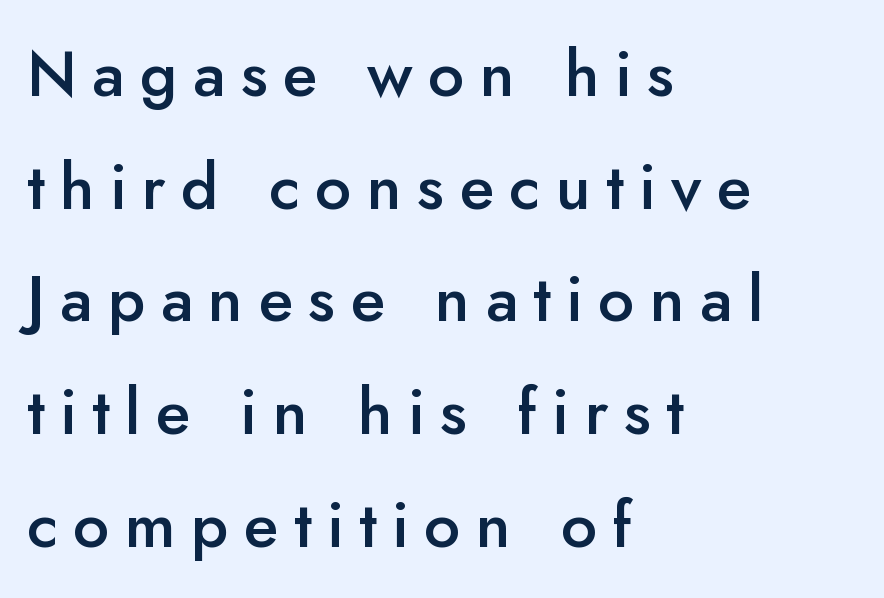
The letters advance in unequal steps, a hallmark of proportional type. A roman cut, with each character standing at attention. In terms of letterform style, serifs are entirely absent. Just letters on the line, the space beneath them empty. How are the letters spaced? Widely, with obvious added tracking.
